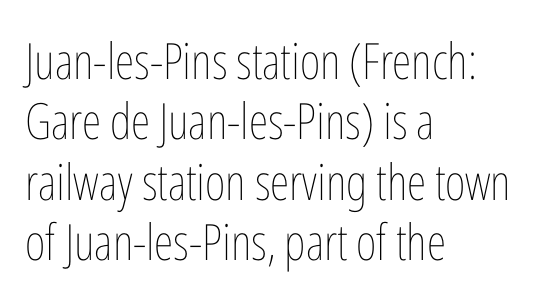
No extra ink here — the face is not bold. Has an underline been added? It has not. The lines in this sample share a left origin and differ only in where they stop. Is this a fixed-width face? No — the glyphs have proportional, varying widths. Vertical strokes here are truly vertical. The rendering keeps characters at their native spacing.
